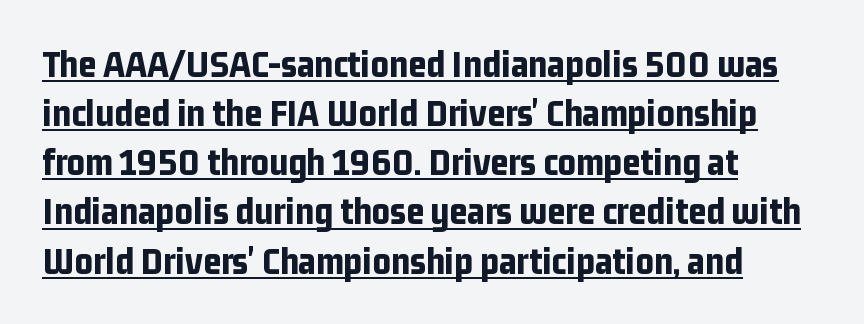
The image shows 39 px bold, condensed sans-serif type, upright; set left-aligned, normal line spacing (1.26x), normal letter spacing, underlined; low stroke contrast and a medium x-height.
